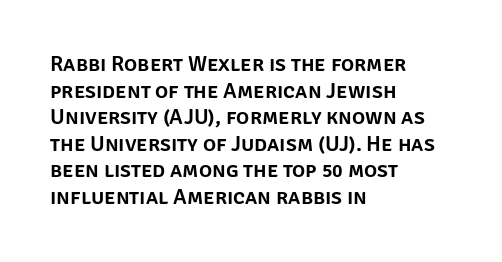
Q: Is the text italic (slanted)? A: No, it is upright.
Q: Is the text underlined? A: No.
Q: How is the paragraph aligned? A: Left-aligned.
Q: Is the spacing between letters normal or unusually wide? A: Normal.
